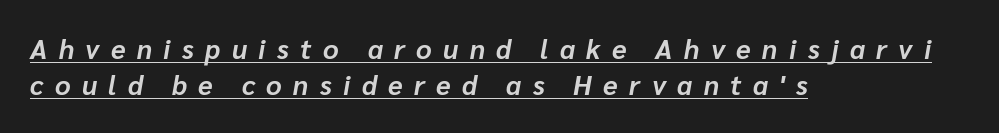
Q: Is the text bold? A: Yes.
Q: Is the text italic (slanted)? A: Yes, it leans right by about 10 degrees.
Q: Is the text underlined? A: Yes.
Q: How is the paragraph aligned? A: Left-aligned.
Q: Is the spacing between letters normal or unusually wide? A: Unusually wide.
Q: Is the spacing between lines tight, normal or loose? A: Normal.
